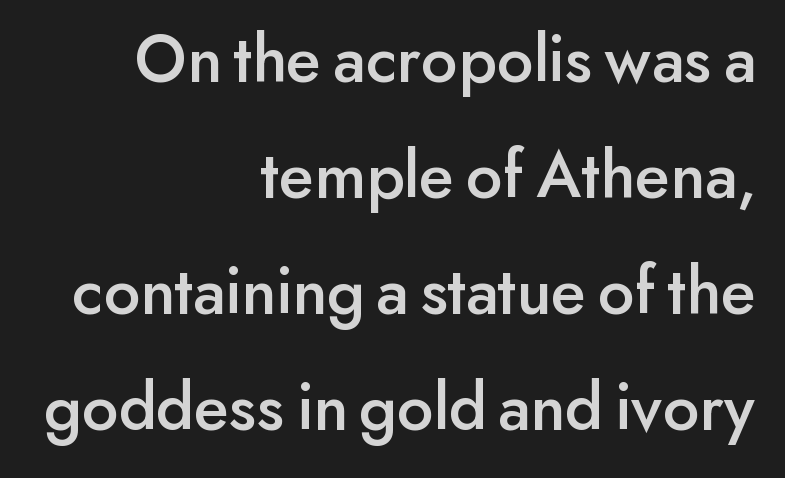
Does the lettering tilt? It doesn't — this is upright. A normal amount of white space separates one row of letters from the next. A typesetter would call this proportional, since set widths differ per character. The passage shown is not underscored anywhere. Honestly, the letter spacing is just normal — you wouldn't notice it.
